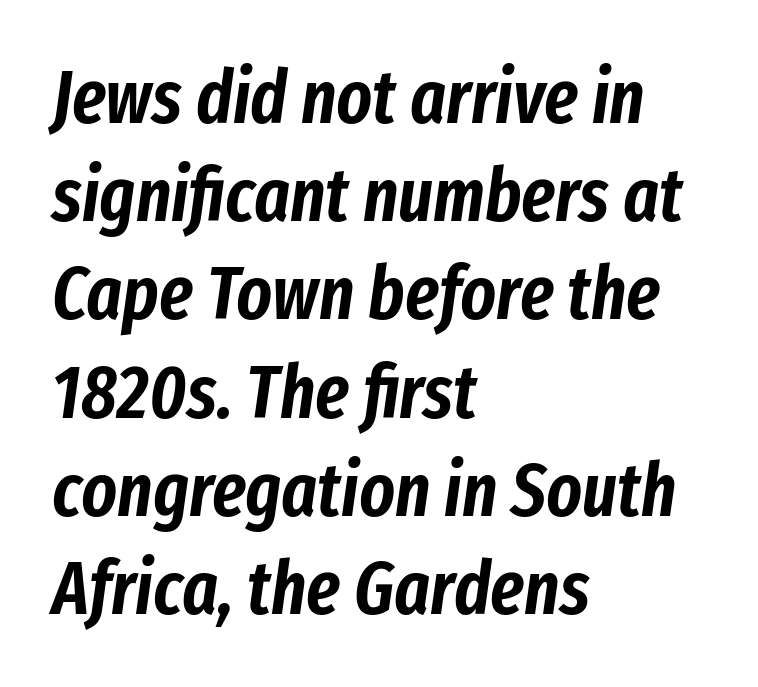
Short and long lines alike share a common starting point at left. Vertical spacing — default. The specimen omits any rule beneath the text block's lines. Characters follow at the spacing the type designer built in. Looking at the ascenders, they clearly lean. Character widths vary here, with narrow letters taking less room than wide ones.
